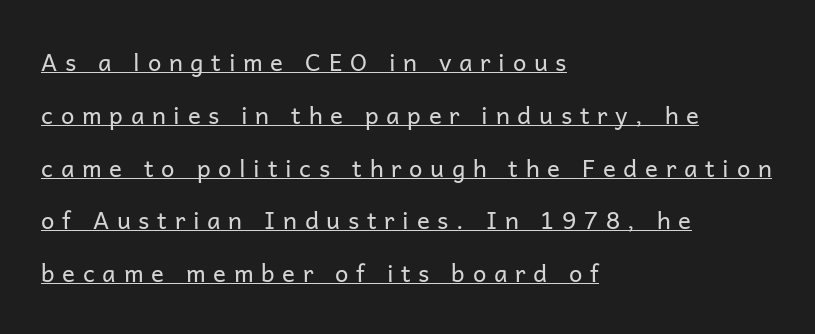
Q: Is the text bold? A: No.
Q: Is the text italic (slanted)? A: No, it is upright.
Q: Is the text underlined? A: Yes.
Q: How is the paragraph aligned? A: Left-aligned.
Q: Is the spacing between letters normal or unusually wide? A: Unusually wide.
Q: Is the spacing between lines tight, normal or loose? A: Loose.
